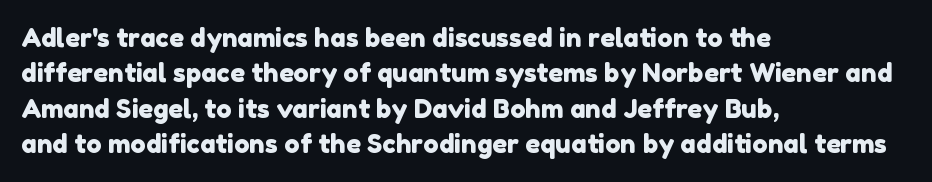
{"underline": "no", "align": "left", "line_spacing": "normal", "line_spacing_ratio": 1.36, "letter_spacing": "normal", "letter_spacing_em": 0.0, "glyph_px": 26}
